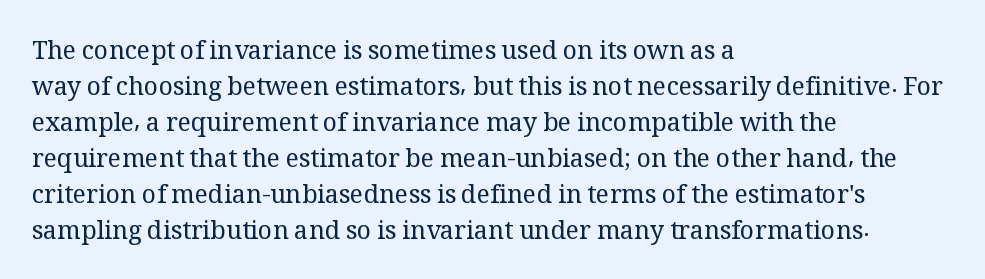
{"italic": "no", "bold": "no", "underline": "no", "align": "left", "line_spacing": "normal", "line_spacing_ratio": 1.44, "letter_spacing": "normal", "letter_spacing_em": 0.0, "glyph_px": 25}
